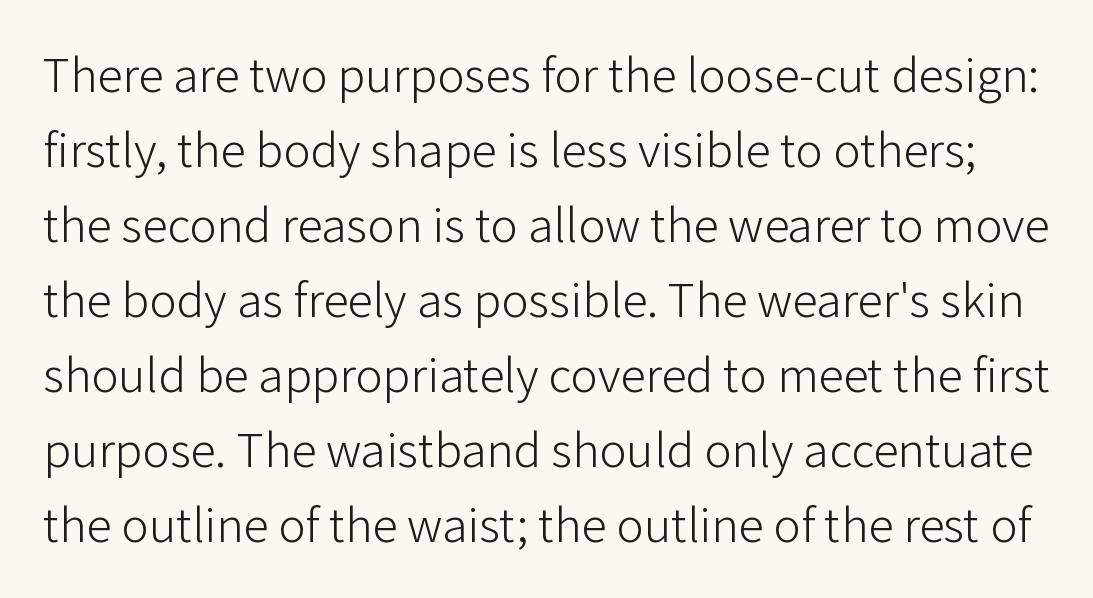
The image shows 51 px light sans-serif type, upright; set normal line spacing (1.47x), normal letter spacing, not underlined; low stroke contrast and a medium x-height.
